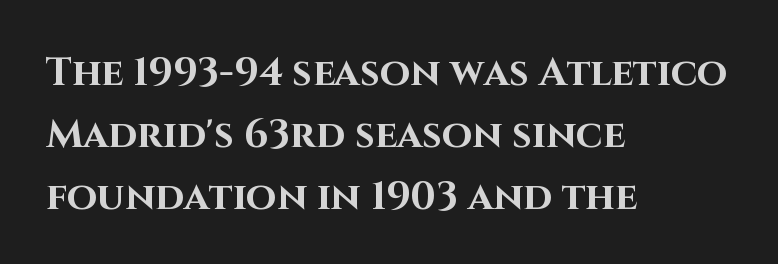
{"serif": "no", "italic": "no", "bold": "yes", "weight": "bold", "width": "normal", "stroke_contrast": "high", "x_height": "large", "monospaced": "no", "underline": "no", "align": "left", "line_spacing": "normal", "line_spacing_ratio": 1.59, "letter_spacing": "normal", "letter_spacing_em": 0.0, "glyph_px": 39}
